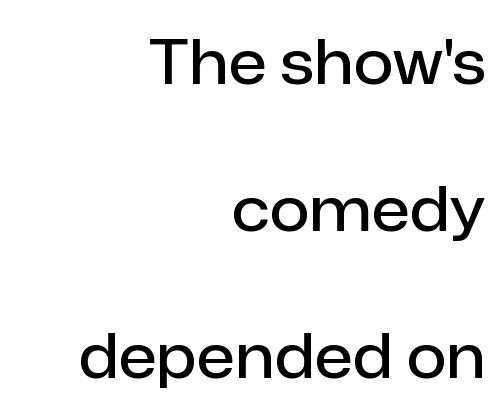
Q: Is the text bold? A: Semi-bold.
Q: Is the text italic (slanted)? A: No, it is upright.
Q: Is the typeface a serif or a sans-serif typeface? A: Sans-serif.
Q: Is the text underlined? A: No.
Q: How is the paragraph aligned? A: Right-aligned.
Q: Is the spacing between letters normal or unusually wide? A: Normal.
Q: Is the spacing between lines tight, normal or loose? A: Loose.
Q: Width (condensed, normal, or wide)? A: Normal.
Q: Stroke contrast? A: Low.
Q: x-height? A: Medium.
Q: Monospaced? A: No.
